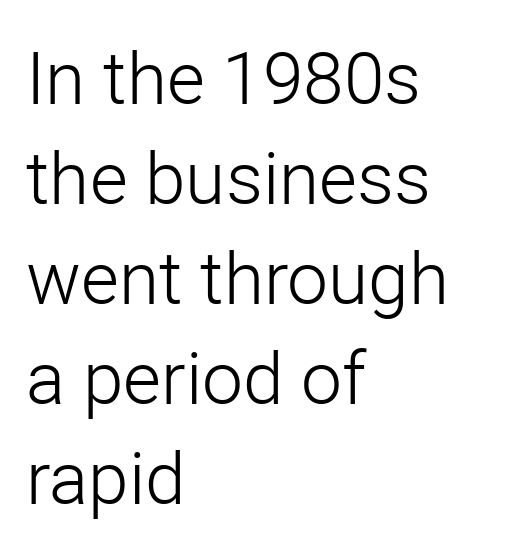
{"serif": "no", "italic": "no", "bold": "no", "weight": "light", "width": "normal", "stroke_contrast": "low", "x_height": "medium", "monospaced": "no", "underline": "no", "align": "left", "line_spacing": "normal", "line_spacing_ratio": 1.37, "letter_spacing": "normal", "letter_spacing_em": 0.0, "glyph_px": 73}
